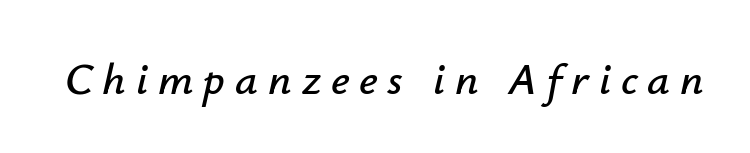
The image shows 45 px text type, italic (leaning right); set unusually wide letter spacing (+0.22 em), not underlined; low stroke contrast and a small x-height.
